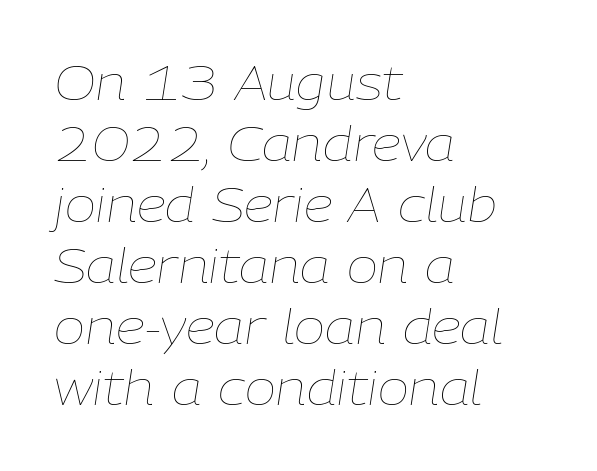
Q: Is the text bold? A: No.
Q: Is the text italic (slanted)? A: Yes, it leans right by about 9 degrees.
Q: Is the text underlined? A: No.
Q: How is the paragraph aligned? A: Left-aligned.
Q: Is the spacing between letters normal or unusually wide? A: Normal.
Q: Is the spacing between lines tight, normal or loose? A: Normal.
Q: Width (condensed, normal, or wide)? A: Normal.
Q: Stroke contrast? A: Low.
Q: x-height? A: Medium.
Q: Monospaced? A: No.
